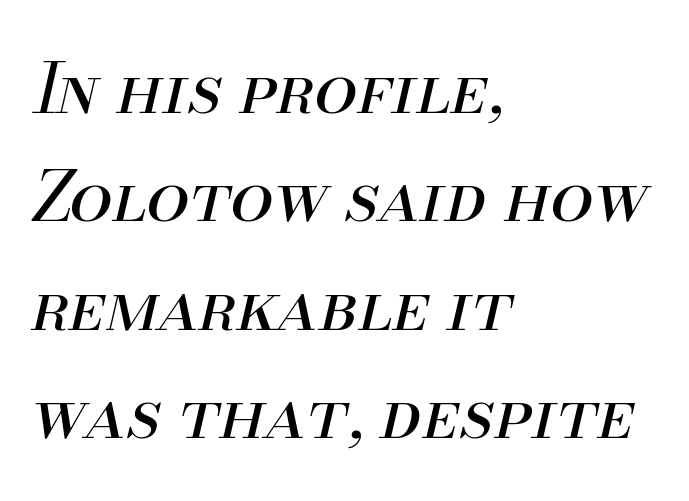
{"italic": "yes", "lean": "right", "slant_degrees": 13, "bold": "no", "weight": "regular", "width": "normal", "stroke_contrast": "medium", "x_height": "small", "monospaced": "no", "underline": "no", "align": "left", "line_spacing": "normal", "line_spacing_ratio": 1.57, "letter_spacing": "normal", "letter_spacing_em": 0.0, "glyph_px": 69}
